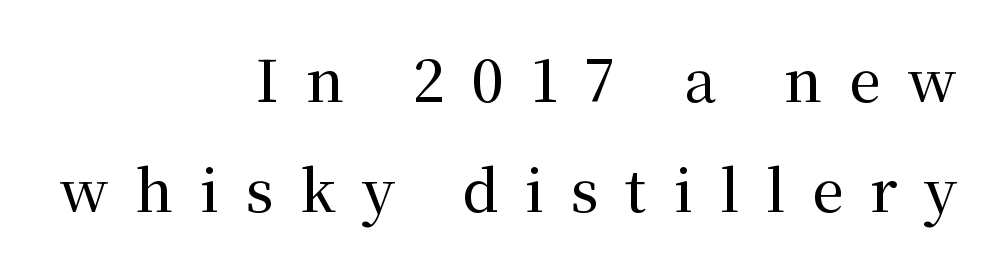
{"serif": "yes", "italic": "no", "width": "normal", "stroke_contrast": "medium", "x_height": "medium", "monospaced": "no", "underline": "no", "align": "right", "line_spacing": "loose", "line_spacing_ratio": 1.93, "letter_spacing": "wide", "letter_spacing_em": 0.47, "glyph_px": 57}
